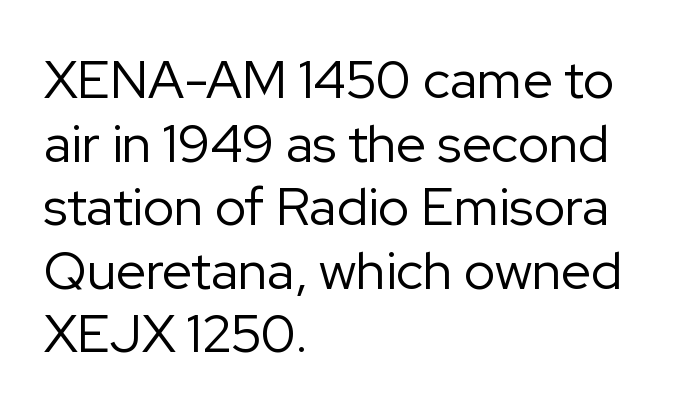
{"serif": "no", "italic": "no", "bold": "no", "weight": "regular", "width": "normal", "stroke_contrast": "low", "x_height": "medium", "monospaced": "no", "underline": "no", "align": "left", "line_spacing_ratio": 1.2, "letter_spacing": "normal", "letter_spacing_em": 0.0, "glyph_px": 53}
